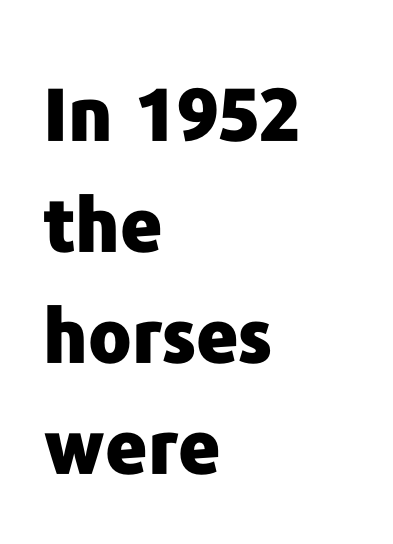
The image shows 73 px heavy sans-serif type, upright; set left-aligned, normal line spacing (1.52x), normal letter spacing, not underlined; low stroke contrast and a medium x-height.
